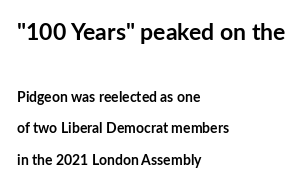
Does the leading feel generous? Absolutely, it's lavish. Type size steps down from the first block to the second. Typographic density is high because the face is bold. Clear beneath every line of the passage.
